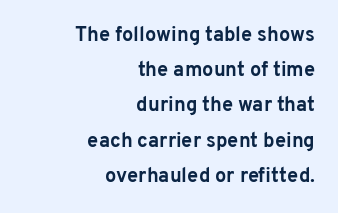
Stroke thickness is high; the sample reads as a true bold. This rendering features lettering with no underline. Look at the tracking — it's just the regular setting, nothing added. This rendering uses right alignment, leaving the left contour irregular.
